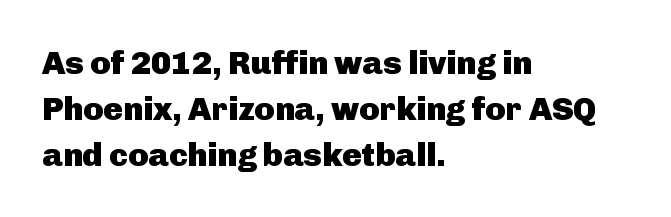
The space beneath each line is pristine and unruled. You can tell it's not italic because the verticals are truly vertical. Do the characters align in a grid? No, the font is proportional. Letterform terminals end flat and unadorned throughout the passage. Heavy, bold letterforms.
